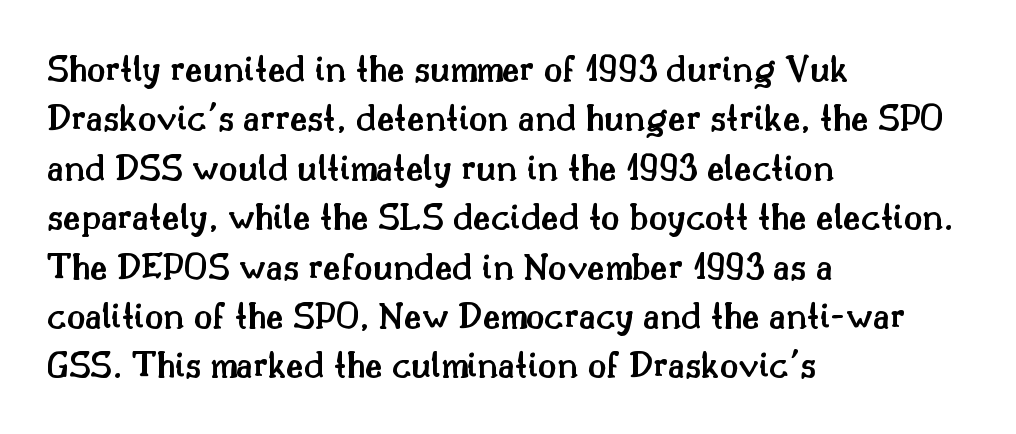
Q: Is the text bold? A: Semi-bold.
Q: Is the text italic (slanted)? A: No, it is upright.
Q: Is the typeface a serif or a sans-serif typeface? A: Serif.
Q: Is the text underlined? A: No.
Q: How is the paragraph aligned? A: Left-aligned.
Q: Is the spacing between letters normal or unusually wide? A: Normal.
Q: Is the spacing between lines tight, normal or loose? A: Normal.
Q: Width (condensed, normal, or wide)? A: Normal.
Q: Stroke contrast? A: Medium.
Q: x-height? A: Small.
Q: Monospaced? A: No.
